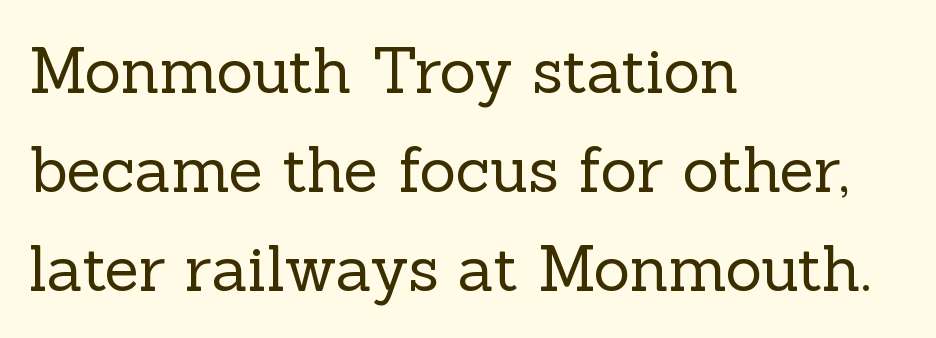
{"serif": "yes", "italic": "no", "bold": "no", "weight": "regular", "width": "normal", "x_height": "medium", "monospaced": "no", "underline": "no", "align": "left", "line_spacing": "normal", "line_spacing_ratio": 1.57, "letter_spacing": "normal", "letter_spacing_em": 0.0, "glyph_px": 63}
